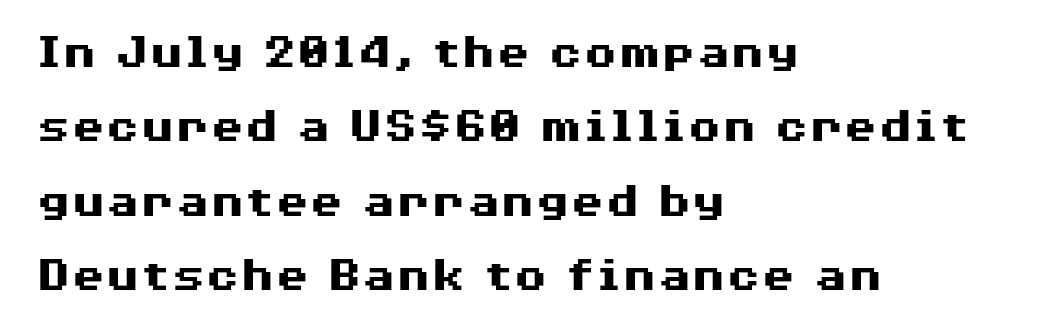
{"serif": "no", "italic": "no", "bold": "yes", "weight": "heavy", "width": "wide", "stroke_contrast": "medium", "x_height": "medium", "monospaced": "no", "underline": "no", "align": "left", "line_spacing": "normal", "line_spacing_ratio": 1.49, "letter_spacing": "normal", "letter_spacing_em": 0.0, "glyph_px": 50}
